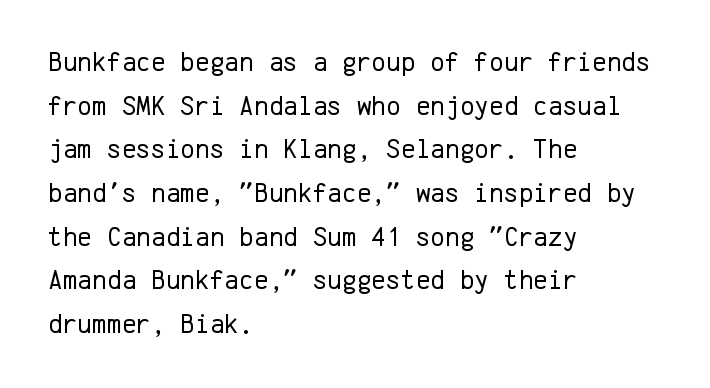
The image shows 28 px regular-weight sans-serif type, upright, monospaced; set left-aligned, normal line spacing (1.56x), normal letter spacing, not underlined; low stroke contrast and a medium x-height.
